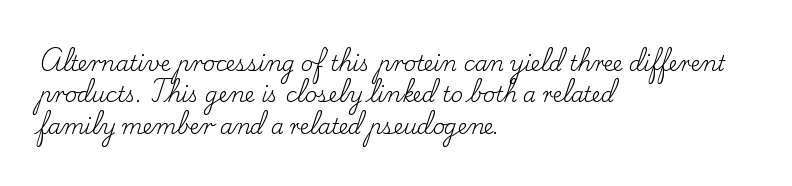
Q: Is the text bold? A: No.
Q: Is the text italic (slanted)? A: Yes.
Q: Is the text underlined? A: No.
Q: How is the paragraph aligned? A: Left-aligned.
Q: Is the spacing between letters normal or unusually wide? A: Normal.
Q: Is the spacing between lines tight, normal or loose? A: Normal.
